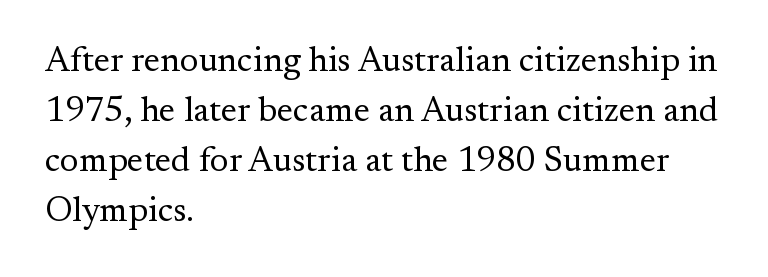
Q: Is the text bold? A: No.
Q: Is the text italic (slanted)? A: No, it is upright.
Q: Is the typeface a serif or a sans-serif typeface? A: Serif.
Q: Is the text underlined? A: No.
Q: How is the paragraph aligned? A: Left-aligned.
Q: Is the spacing between letters normal or unusually wide? A: Normal.
Q: Is the spacing between lines tight, normal or loose? A: Normal.
Q: Width (condensed, normal, or wide)? A: Normal.
Q: Stroke contrast? A: Medium.
Q: x-height? A: Small.
Q: Monospaced? A: No.
